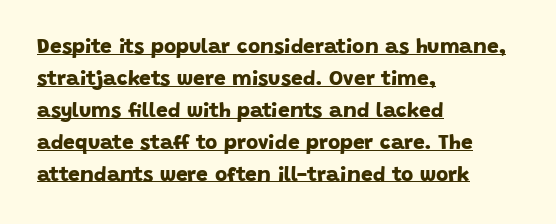
Q: Is the text bold? A: Yes.
Q: Is the text underlined? A: Yes.
Q: How is the paragraph aligned? A: Left-aligned.
Q: Is the spacing between letters normal or unusually wide? A: Normal.
Q: Is the spacing between lines tight, normal or loose? A: Normal.
